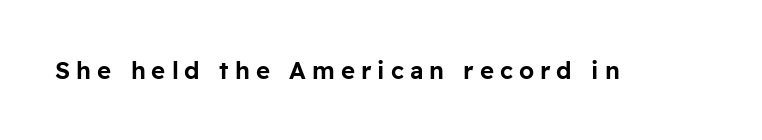
Q: Is the text italic (slanted)? A: No, it is upright.
Q: Is the text underlined? A: No.
Q: Is the spacing between letters normal or unusually wide? A: Unusually wide.
